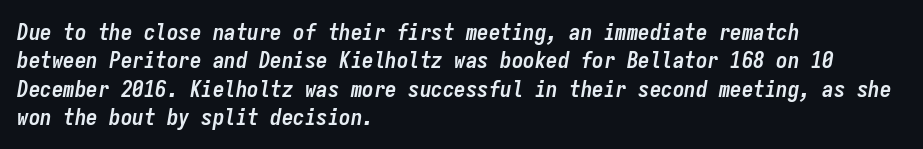
Check under the words: just untouched page. Each line starts at the same left margin while the right side varies. In terms of posture, this sample is oblique. The tracking reads as untouched default to a designer's eye. On the weight axis this lands at bold, roughly 700.
